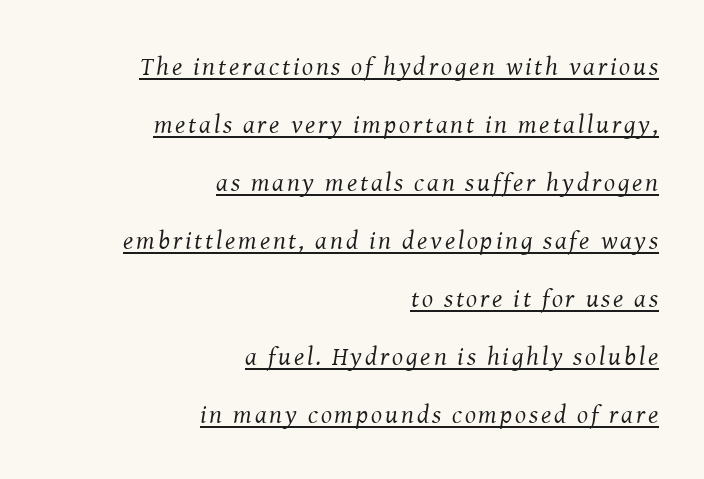
The image shows 26 px text type, italic (leaning right); set right-aligned, loose line spacing (2.23x), underlined.
